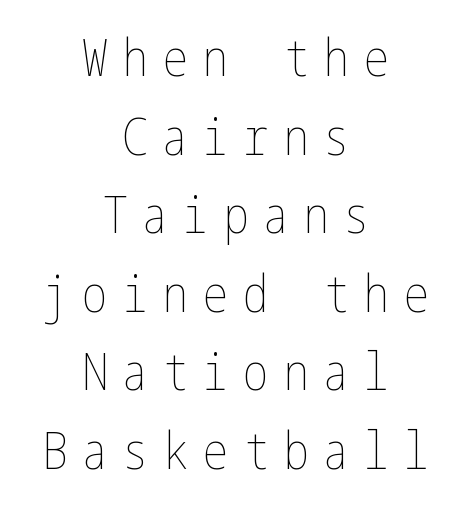
Q: Is the text bold? A: No.
Q: Is the text italic (slanted)? A: No, it is upright.
Q: Is the text underlined? A: No.
Q: How is the paragraph aligned? A: Centered.
Q: Is the spacing between letters normal or unusually wide? A: Unusually wide.
Q: Is the spacing between lines tight, normal or loose? A: Normal.
Q: Width (condensed, normal, or wide)? A: Condensed.
Q: Stroke contrast? A: Low.
Q: x-height? A: Medium.
